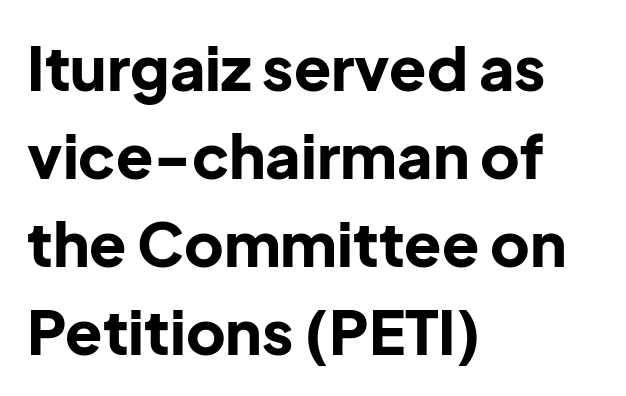
Q: Is the text bold? A: Yes.
Q: Is the text italic (slanted)? A: No, it is upright.
Q: Is the typeface a serif or a sans-serif typeface? A: Sans-serif.
Q: Is the text underlined? A: No.
Q: How is the paragraph aligned? A: Left-aligned.
Q: Is the spacing between letters normal or unusually wide? A: Normal.
Q: Is the spacing between lines tight, normal or loose? A: Normal.
Q: Width (condensed, normal, or wide)? A: Normal.
Q: Stroke contrast? A: Low.
Q: x-height? A: Medium.
Q: Monospaced? A: No.
